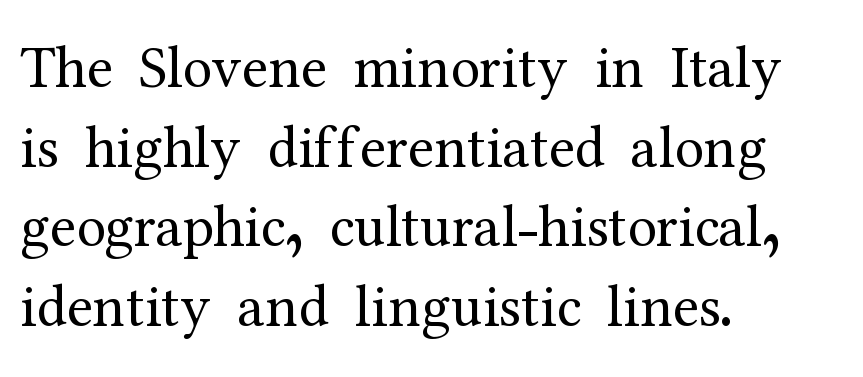
Q: Is the text bold? A: No.
Q: Is the text italic (slanted)? A: No, it is upright.
Q: Is the typeface a serif or a sans-serif typeface? A: Serif.
Q: Is the text underlined? A: No.
Q: How is the paragraph aligned? A: Left-aligned.
Q: Is the spacing between letters normal or unusually wide? A: Normal.
Q: Is the spacing between lines tight, normal or loose? A: Normal.
Q: Width (condensed, normal, or wide)? A: Normal.
Q: Stroke contrast? A: Medium.
Q: x-height? A: Medium.
Q: Monospaced? A: No.
